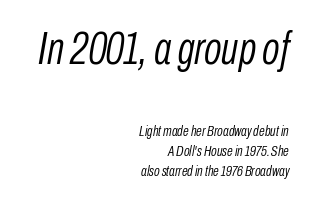
{"italic": "yes", "lean": "right", "slant_degrees": 10, "bold": "no", "weight": "light", "width": "condensed", "stroke_contrast": "low", "x_height": "medium", "monospaced": "no", "underline": "no", "align": "right", "line_spacing": "normal", "line_spacing_ratio": 1.35, "letter_spacing": "normal", "letter_spacing_em": 0.0, "larger_block": "first", "size_ratio": 3.07, "glyph_px": 46}
